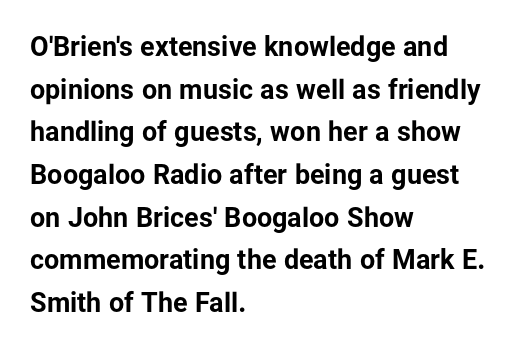
The image shows 27 px bold type, upright; set left-aligned, normal line spacing (1.58x), normal letter spacing, not underlined.
